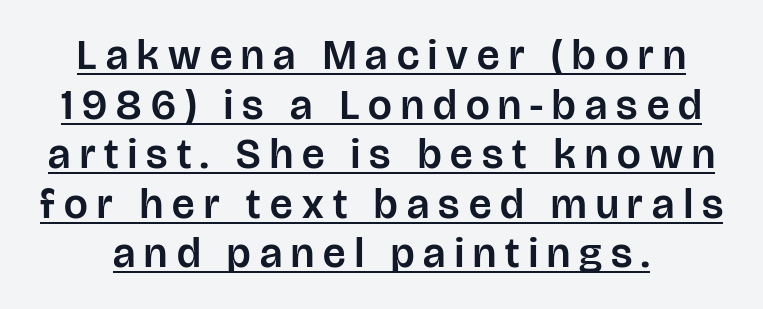
The image shows 42 px sans-serif type, upright; set line spacing 1.18x, unusually wide letter spacing (+0.22 em), underlined; low stroke contrast and a large x-height.
